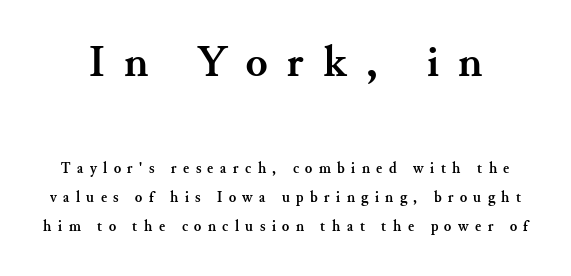
The image shows 45 px semibold serif type, upright; set loose line spacing (1.94x), unusually wide letter spacing (+0.43 em), not underlined; the first (top) block is 3.0x larger; medium stroke contrast and a small x-height.
